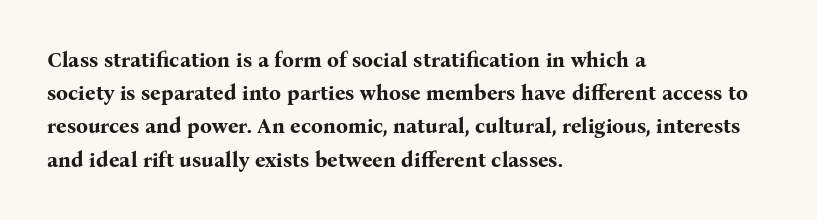
The font is running at its bold setting. Letters rest on an invisible, unmarked baseline. Students, note that the glyphs here touch the page at normal intervals. The rendering anchors every line to the left-hand side.
